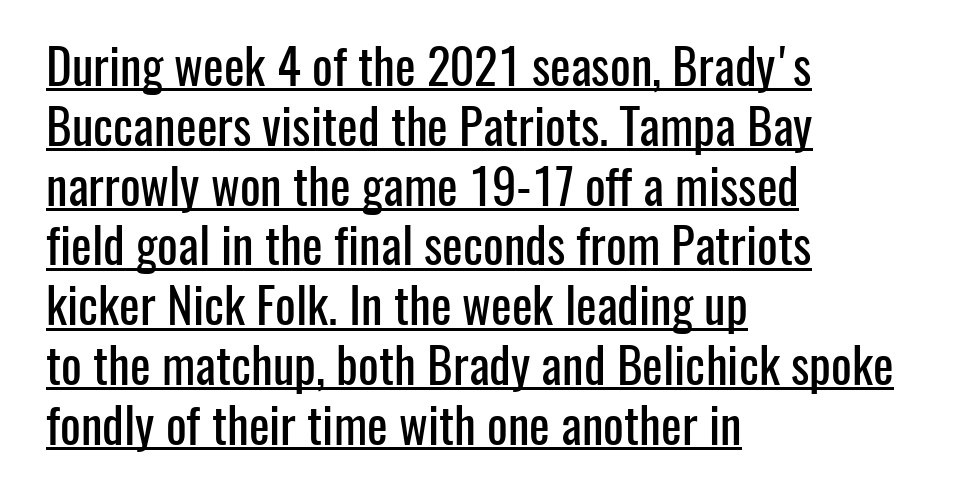
{"serif": "no", "italic": "no", "width": "condensed", "stroke_contrast": "low", "x_height": "medium", "monospaced": "no", "underline": "yes", "align": "left", "line_spacing_ratio": 1.22, "letter_spacing": "normal", "letter_spacing_em": 0.0, "glyph_px": 49}
